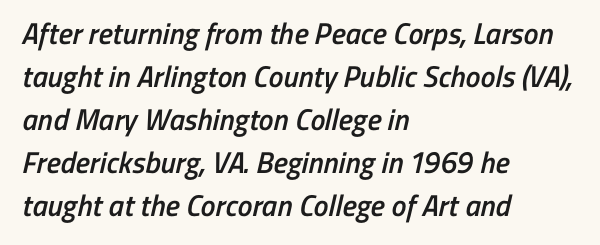
{"serif": "no", "bold": "semi", "weight": "semibold", "width": "condensed", "stroke_contrast": "low", "x_height": "medium", "monospaced": "no", "underline": "no", "align": "left", "line_spacing": "normal", "line_spacing_ratio": 1.43, "letter_spacing": "normal", "letter_spacing_em": 0.0, "glyph_px": 30}
